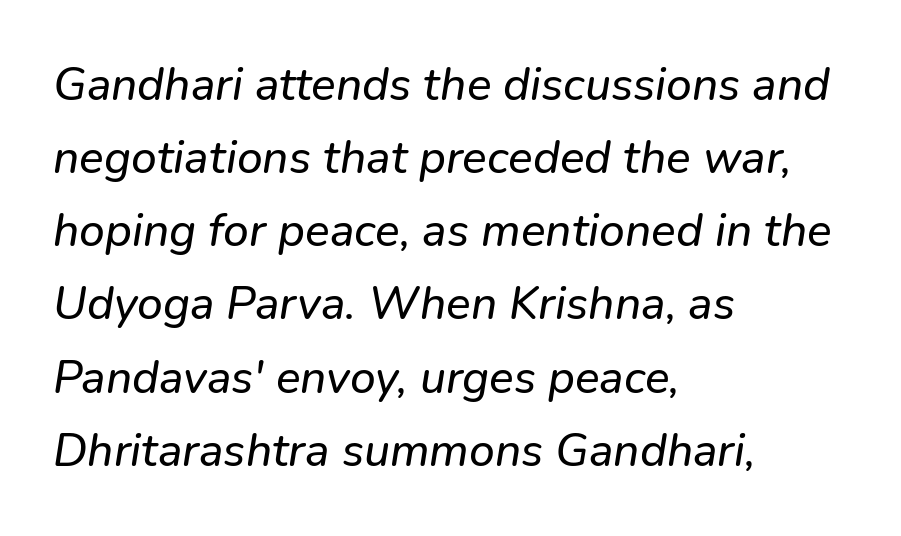
{"serif": "no", "width": "normal", "stroke_contrast": "low", "x_height": "medium", "monospaced": "no", "underline": "no", "align": "left", "line_spacing": "normal", "line_spacing_ratio": 1.59, "letter_spacing": "normal", "letter_spacing_em": 0.0, "glyph_px": 46}
